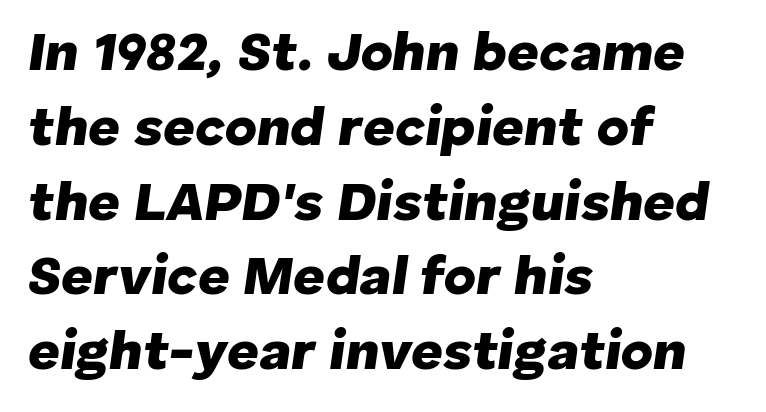
Q: Is the text bold? A: Yes.
Q: Is the text italic (slanted)? A: Yes, it leans right by about 8 degrees.
Q: Is the text underlined? A: No.
Q: How is the paragraph aligned? A: Left-aligned.
Q: Is the spacing between letters normal or unusually wide? A: Normal.
Q: Is the spacing between lines tight, normal or loose? A: Normal.
Q: Width (condensed, normal, or wide)? A: Normal.
Q: Stroke contrast? A: Low.
Q: x-height? A: Medium.
Q: Monospaced? A: No.
